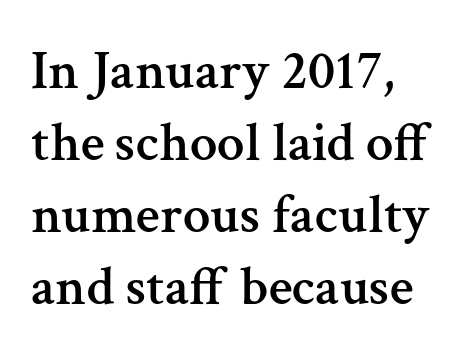
Note: serifs present on the glyphs. You can tell it's not italic because the verticals are truly vertical. The type is set solid horizontally, with unmodified tracking. Line starts are locked; line ends wander. Quick note: underline off. In terms of leading, this rendering sits right in the middle.
